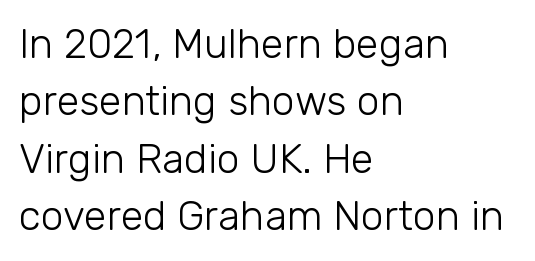
{"serif": "no", "italic": "no", "bold": "no", "weight": "light", "width": "normal", "stroke_contrast": "low", "x_height": "medium", "monospaced": "no", "underline": "no", "align": "left", "line_spacing": "normal", "line_spacing_ratio": 1.4, "letter_spacing": "normal", "letter_spacing_em": 0.0, "glyph_px": 41}
